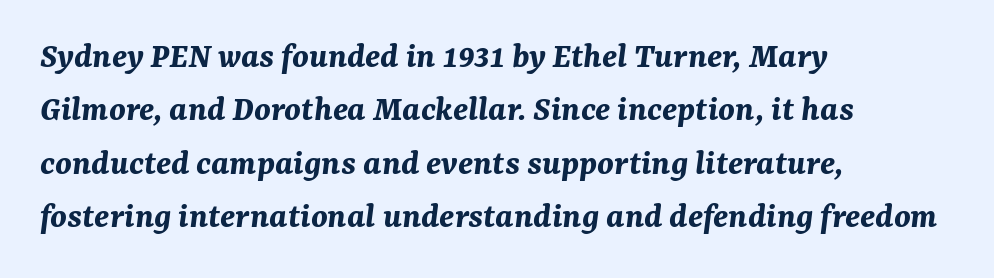
The image shows 37 px bold type, italic (leaning right); set left-aligned, normal line spacing (1.44x), normal letter spacing, not underlined; medium stroke contrast and a medium x-height.
